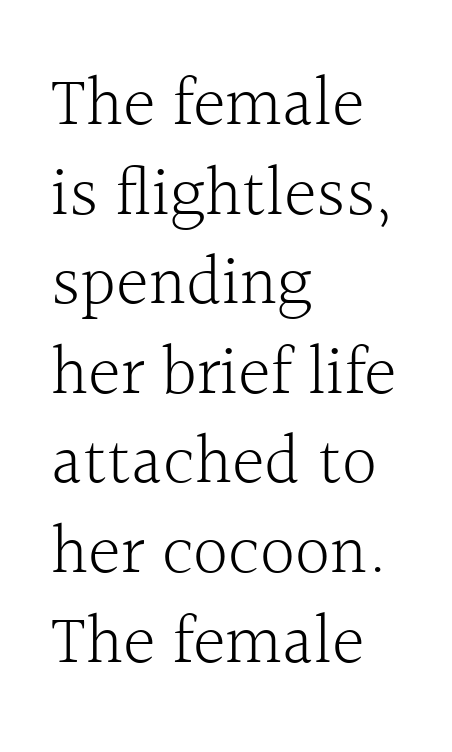
{"serif": "yes", "italic": "no", "bold": "no", "weight": "light", "width": "normal", "x_height": "medium", "monospaced": "no", "underline": "no", "align": "left", "line_spacing": "normal", "line_spacing_ratio": 1.28, "letter_spacing": "normal", "letter_spacing_em": 0.0, "glyph_px": 70}
